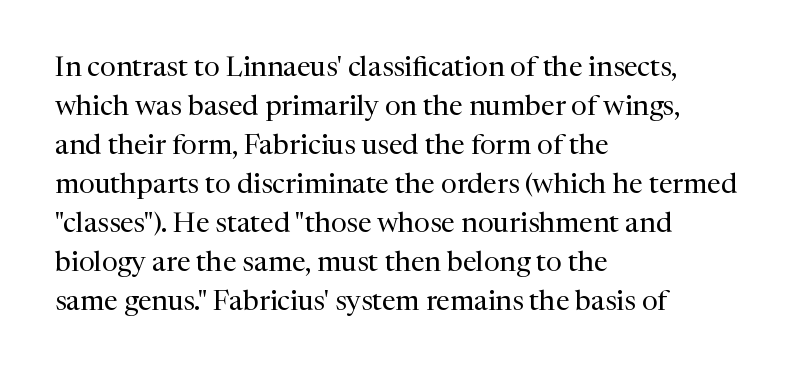
{"serif": "yes", "italic": "no", "bold": "no", "weight": "regular", "width": "normal", "stroke_contrast": "medium", "x_height": "medium", "monospaced": "no", "underline": "no", "align": "left", "line_spacing": "normal", "line_spacing_ratio": 1.39, "letter_spacing": "normal", "letter_spacing_em": 0.0, "glyph_px": 28}
